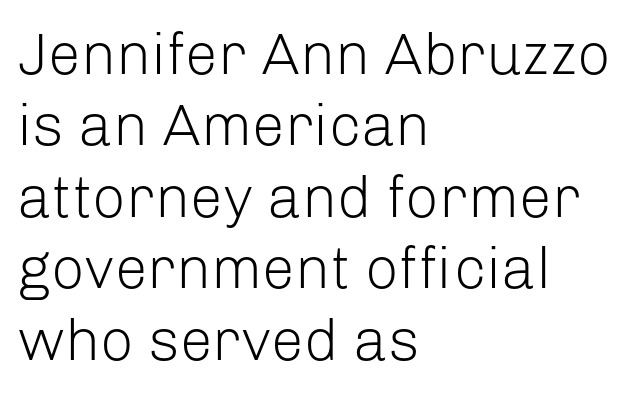
The image shows 59 px light sans-serif type, upright; set left-aligned, line spacing 1.21x, normal letter spacing, not underlined; low stroke contrast and a medium x-height.
